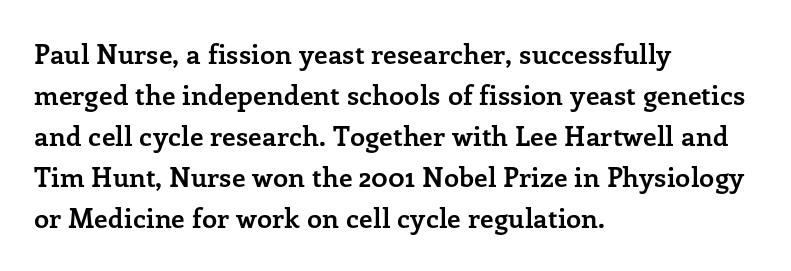
{"italic": "no", "bold": "yes", "underline": "no", "align": "left", "line_spacing": "normal", "line_spacing_ratio": 1.52, "letter_spacing": "normal", "letter_spacing_em": 0.0, "glyph_px": 27}
